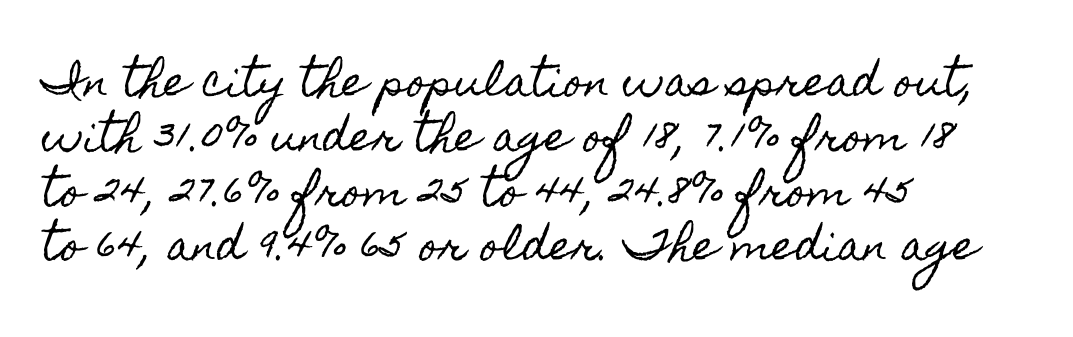
The image shows 40 px condensed type; set left-aligned, normal line spacing (1.37x), normal letter spacing, not underlined; a small x-height.
